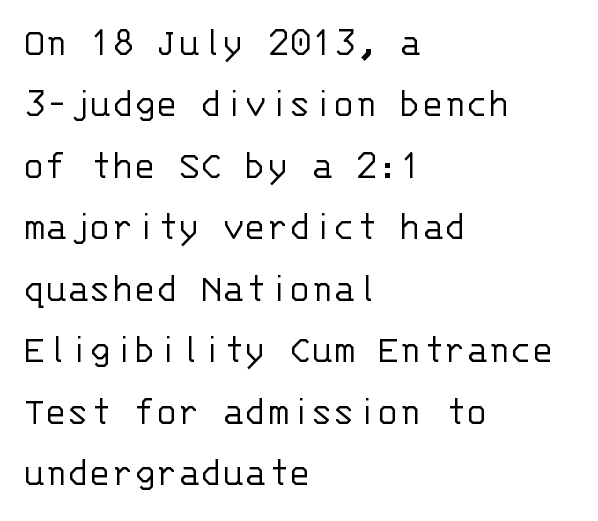
{"serif": "no", "italic": "no", "bold": "no", "weight": "light", "width": "normal", "stroke_contrast": "low", "x_height": "large", "monospaced": "yes", "underline": "no", "align": "left", "line_spacing": "normal", "line_spacing_ratio": 1.5, "letter_spacing": "normal", "letter_spacing_em": 0.0, "glyph_px": 41}
